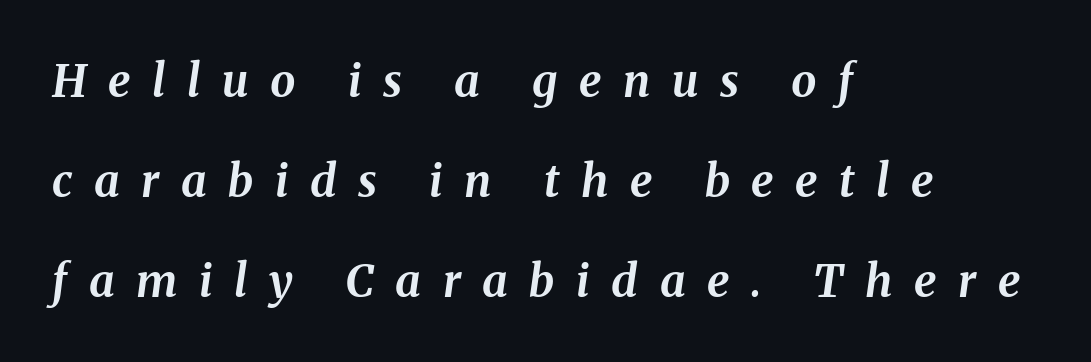
The image shows 45 px bold type, italic (leaning right); set left-aligned, loose line spacing (2.22x), unusually wide letter spacing (+0.48 em), not underlined; medium stroke contrast and a medium x-height.
